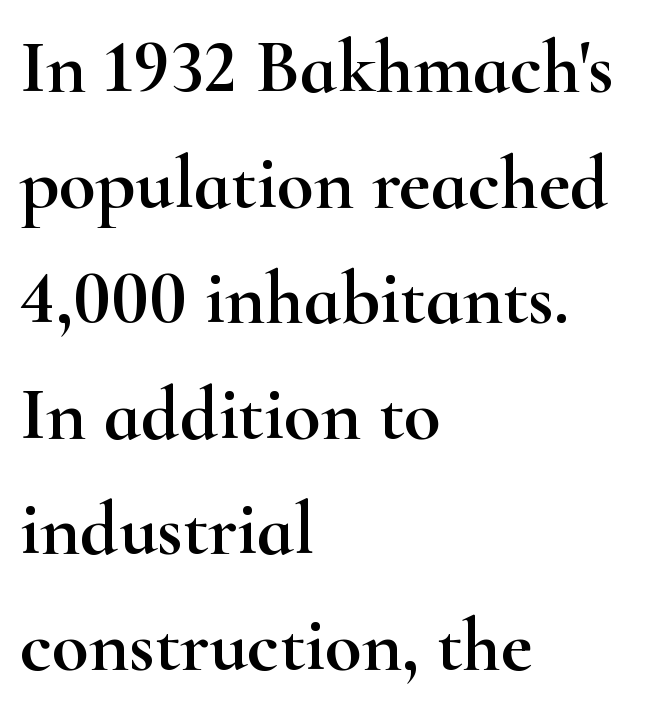
{"serif": "yes", "italic": "no", "width": "wide", "stroke_contrast": "high", "x_height": "small", "monospaced": "no", "underline": "no", "align": "left", "line_spacing": "normal", "line_spacing_ratio": 1.52, "letter_spacing": "normal", "letter_spacing_em": 0.0, "glyph_px": 76}
